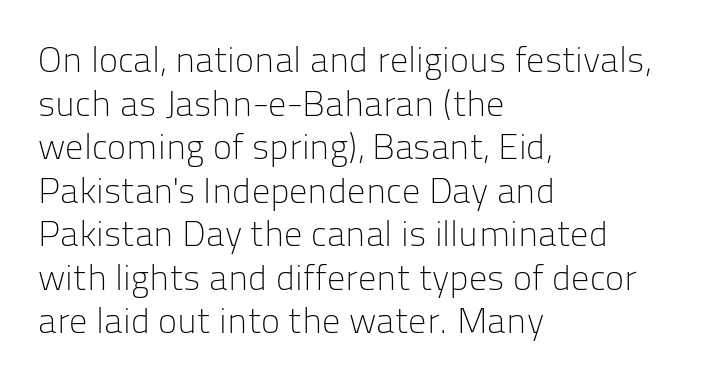
{"serif": "no", "italic": "no", "bold": "no", "weight": "light", "width": "normal", "stroke_contrast": "low", "x_height": "medium", "monospaced": "no", "underline": "no", "align": "left", "line_spacing_ratio": 1.21, "letter_spacing": "normal", "letter_spacing_em": 0.0, "glyph_px": 36}
